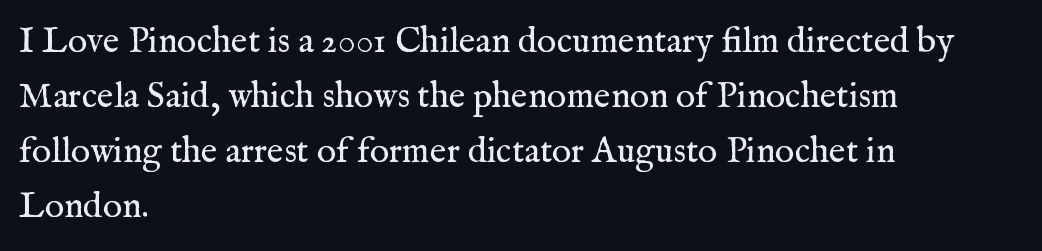
The image shows 36 px regular-weight serif type, upright; set left-aligned, normal line spacing (1.53x), normal letter spacing, not underlined; medium stroke contrast and a medium x-height.
